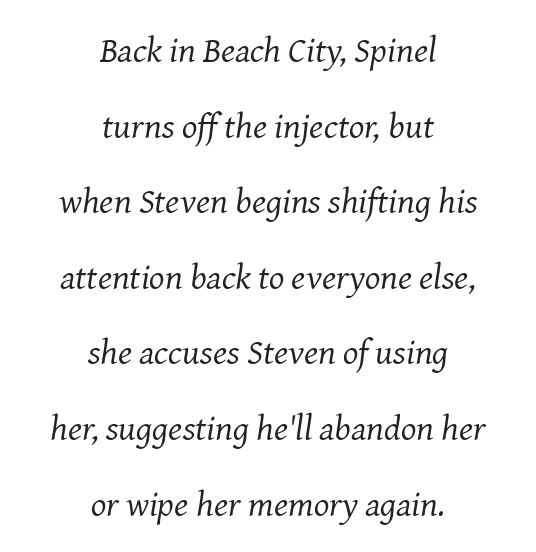
Q: Is the text bold? A: No.
Q: Is the text italic (slanted)? A: Yes, it leans right by about 8 degrees.
Q: Is the typeface a serif or a sans-serif typeface? A: Serif.
Q: Is the text underlined? A: No.
Q: How is the paragraph aligned? A: Centered.
Q: Is the spacing between letters normal or unusually wide? A: Normal.
Q: Is the spacing between lines tight, normal or loose? A: Loose.
Q: Width (condensed, normal, or wide)? A: Normal.
Q: Stroke contrast? A: Medium.
Q: x-height? A: Medium.
Q: Monospaced? A: No.
